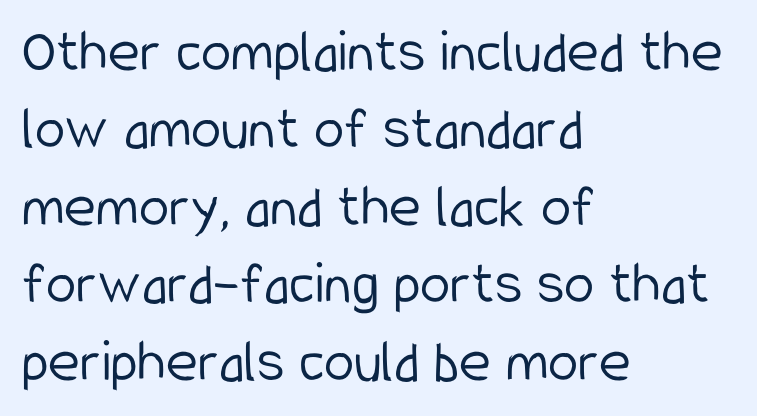
Q: Is the text bold? A: No.
Q: Is the text italic (slanted)? A: No, it is upright.
Q: Is the typeface a serif or a sans-serif typeface? A: Sans-serif.
Q: Is the text underlined? A: No.
Q: How is the paragraph aligned? A: Left-aligned.
Q: Is the spacing between letters normal or unusually wide? A: Normal.
Q: Is the spacing between lines tight, normal or loose? A: Normal.
Q: Width (condensed, normal, or wide)? A: Condensed.
Q: Stroke contrast? A: Low.
Q: x-height? A: Medium.
Q: Monospaced? A: No.
